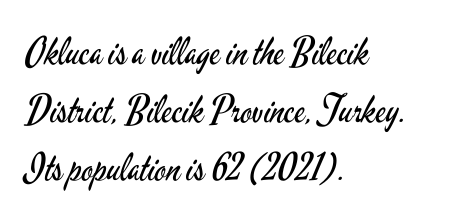
The image shows 38 px regular-weight, condensed sans-serif type; set left-aligned, normal line spacing (1.52x), normal letter spacing, not underlined; low stroke contrast and a small x-height.
